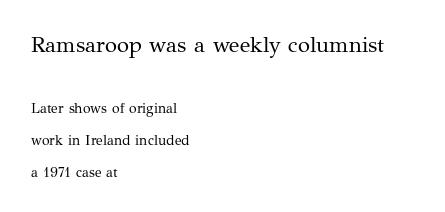
Q: Is the text bold? A: No.
Q: Is the text italic (slanted)? A: No, it is upright.
Q: Is the text underlined? A: No.
Q: How is the paragraph aligned? A: Left-aligned.
Q: Is the spacing between letters normal or unusually wide? A: Normal.
Q: Is the spacing between lines tight, normal or loose? A: Loose.
Q: Which block of text is set in a larger size, the first (top) or the second (bottom)? A: The first (top) one.
